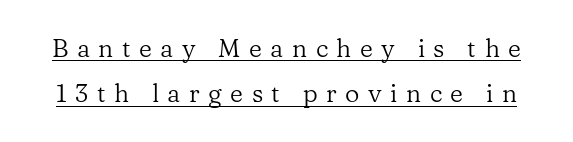
This rendering widens character spacing well past its baseline value. The weight tops out at a normal text grade. Does a line run under the words? Yes, clearly. Rendered with straight, roman letterforms.
